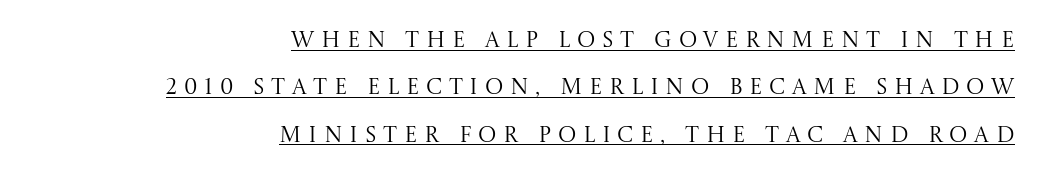
The lines in this sample share a right terminus and differ only in where they begin. Students, note that the glyphs here are deliberately spaced far apart. Somebody hit Ctrl+U on this one — the words are underlined. Vertical stems look standard width or narrower in stroke. Notice the wide empty band between every row — that's loose leading.
